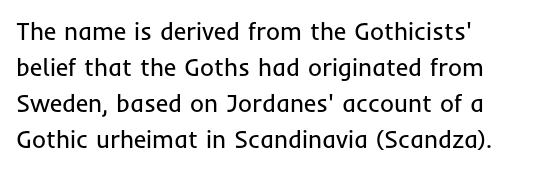
Q: Is the text bold? A: No.
Q: Is the text italic (slanted)? A: No, it is upright.
Q: Is the text underlined? A: No.
Q: How is the paragraph aligned? A: Left-aligned.
Q: Is the spacing between letters normal or unusually wide? A: Normal.
Q: Is the spacing between lines tight, normal or loose? A: Normal.
